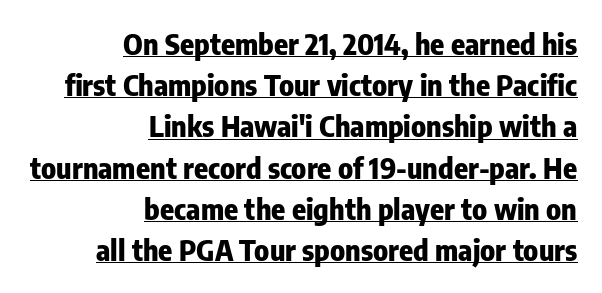
The image shows 29 px heavy, condensed sans-serif type, upright; set right-aligned, normal line spacing (1.42x), normal letter spacing, underlined; low stroke contrast and a medium x-height.
